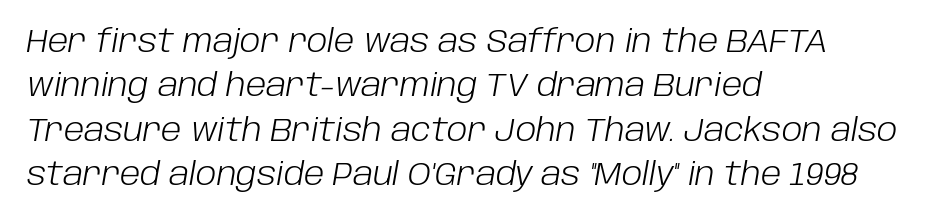
Q: Is the text bold? A: No.
Q: Is the text italic (slanted)? A: Yes, it leans right by about 10 degrees.
Q: Is the text underlined? A: No.
Q: How is the paragraph aligned? A: Left-aligned.
Q: Is the spacing between letters normal or unusually wide? A: Normal.
Q: Is the spacing between lines tight, normal or loose? A: Normal.
Q: Width (condensed, normal, or wide)? A: Normal.
Q: Stroke contrast? A: Low.
Q: x-height? A: Large.
Q: Monospaced? A: No.
